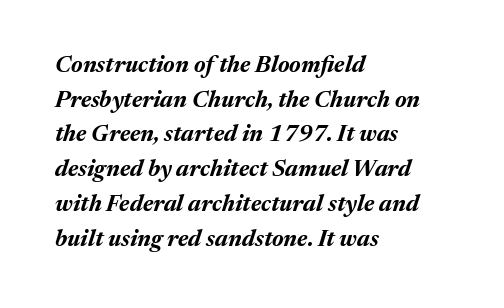
The image shows 23 px bold type, italic (leaning right); set left-aligned, normal line spacing (1.51x), normal letter spacing, not underlined.
